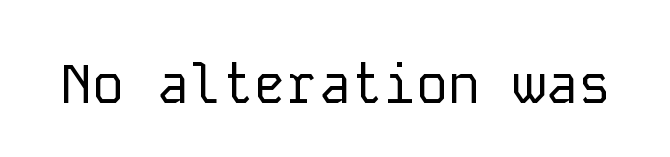
Q: Is the text bold? A: No.
Q: Is the text italic (slanted)? A: No, it is upright.
Q: Is the typeface a serif or a sans-serif typeface? A: Sans-serif.
Q: Is the text underlined? A: No.
Q: Is the spacing between letters normal or unusually wide? A: Normal.
Q: Width (condensed, normal, or wide)? A: Normal.
Q: Stroke contrast? A: Low.
Q: x-height? A: Medium.
Q: Monospaced? A: Yes.
